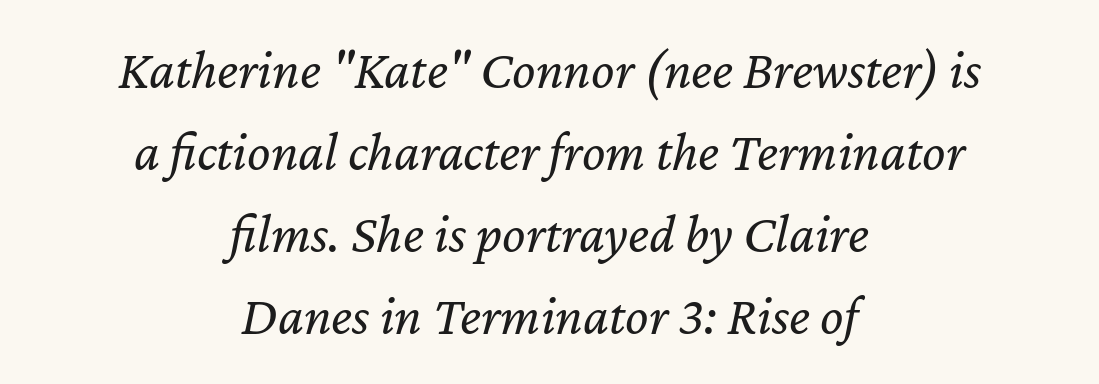
{"italic": "yes", "lean": "right", "slant_degrees": 12, "bold": "no", "weight": "regular", "width": "normal", "stroke_contrast": "low", "x_height": "medium", "monospaced": "no", "underline": "no", "align": "center", "line_spacing": "normal", "line_spacing_ratio": 1.49, "letter_spacing": "normal", "letter_spacing_em": 0.0, "glyph_px": 55}
